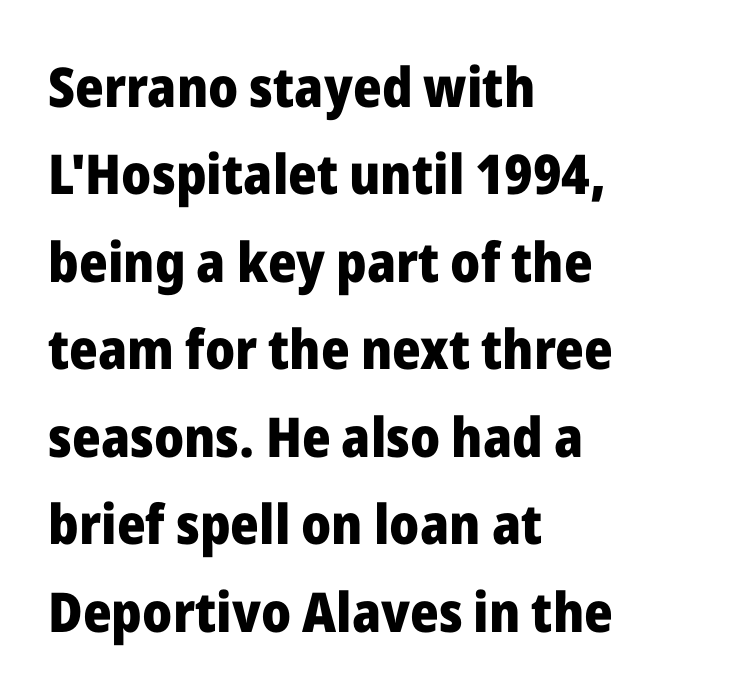
Think of a printed novel: that variable character pitch is what you see here. Summary of weight: heavy, a full bold. All the whitespace from short lines collects on the right. Each new line begins a customary step beneath the previous one.
